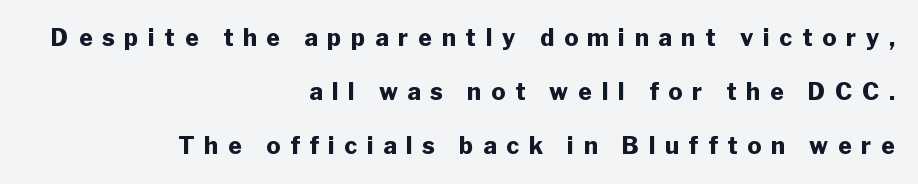
The image shows 23 px bold type, upright; set right-aligned, loose line spacing (2.35x), unusually wide letter spacing (+0.43 em), not underlined.
